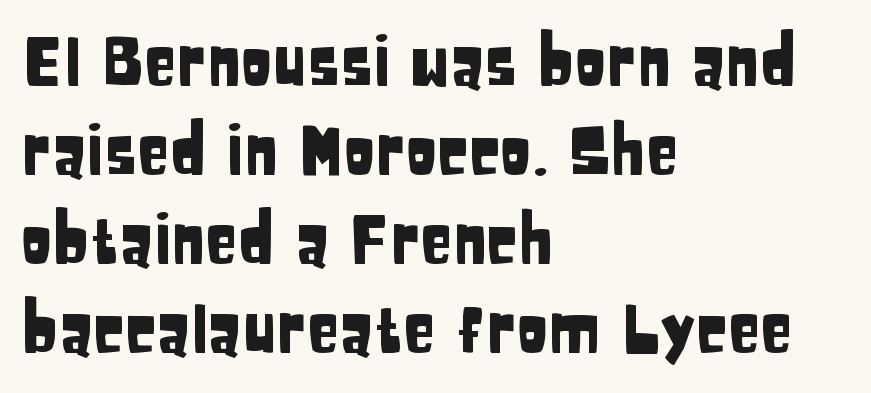
Q: Is the text italic (slanted)? A: No, it is upright.
Q: Is the typeface a serif or a sans-serif typeface? A: Sans-serif.
Q: Is the text underlined? A: No.
Q: How is the paragraph aligned? A: Left-aligned.
Q: Is the spacing between letters normal or unusually wide? A: Normal.
Q: Is the spacing between lines tight, normal or loose? A: Normal.
Q: Width (condensed, normal, or wide)? A: Condensed.
Q: Stroke contrast? A: Low.
Q: x-height? A: Large.
Q: Monospaced? A: No.
